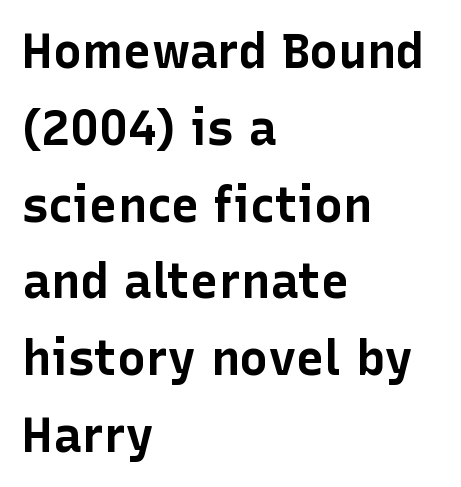
{"serif": "no", "italic": "no", "bold": "yes", "weight": "bold", "width": "normal", "stroke_contrast": "low", "x_height": "medium", "monospaced": "no", "underline": "no", "align": "left", "line_spacing": "normal", "line_spacing_ratio": 1.6, "letter_spacing": "normal", "letter_spacing_em": 0.0, "glyph_px": 48}
